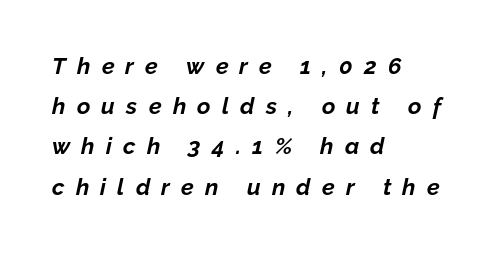
Q: Is the text bold? A: Yes.
Q: Is the text italic (slanted)? A: Yes, it leans right by about 12 degrees.
Q: Is the text underlined? A: No.
Q: How is the paragraph aligned? A: Left-aligned.
Q: Is the spacing between letters normal or unusually wide? A: Unusually wide.
